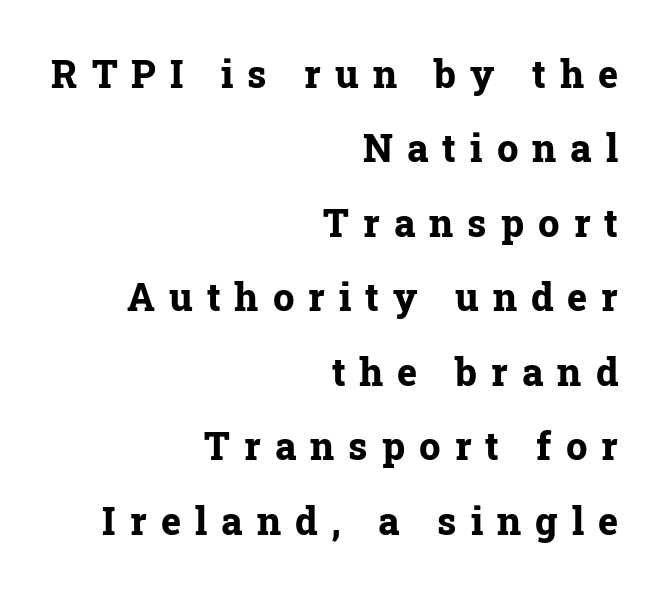
Q: Is the text bold? A: Yes.
Q: Is the text italic (slanted)? A: No, it is upright.
Q: Is the typeface a serif or a sans-serif typeface? A: Serif.
Q: Is the text underlined? A: No.
Q: How is the paragraph aligned? A: Right-aligned.
Q: Is the spacing between letters normal or unusually wide? A: Unusually wide.
Q: Is the spacing between lines tight, normal or loose? A: Loose.
Q: Width (condensed, normal, or wide)? A: Normal.
Q: Stroke contrast? A: Low.
Q: x-height? A: Medium.
Q: Monospaced? A: No.
